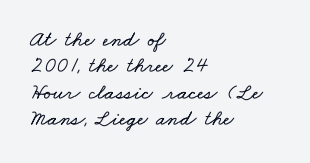
Q: Is the text underlined? A: No.
Q: How is the paragraph aligned? A: Left-aligned.
Q: Is the spacing between letters normal or unusually wide? A: Normal.
